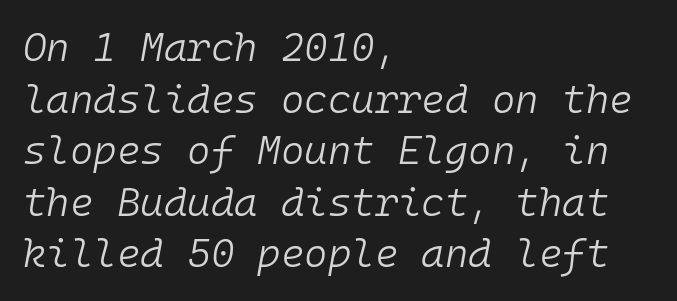
The image shows 40 px light type, italic (leaning right), monospaced; set left-aligned, normal line spacing (1.29x), normal letter spacing, not underlined; low stroke contrast and a medium x-height.
